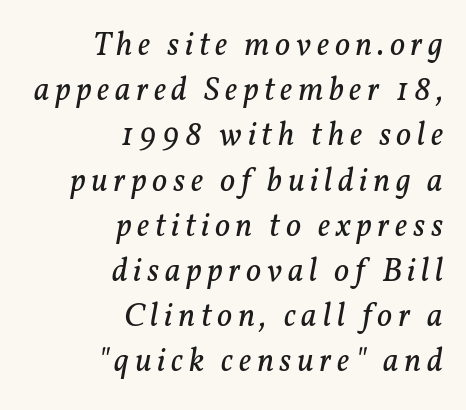
{"serif": "yes", "italic": "yes", "lean": "right", "slant_degrees": 11, "bold": "no", "weight": "regular", "width": "normal", "stroke_contrast": "low", "x_height": "medium", "monospaced": "no", "underline": "no", "align": "right", "line_spacing": "normal", "line_spacing_ratio": 1.37, "glyph_px": 33}
